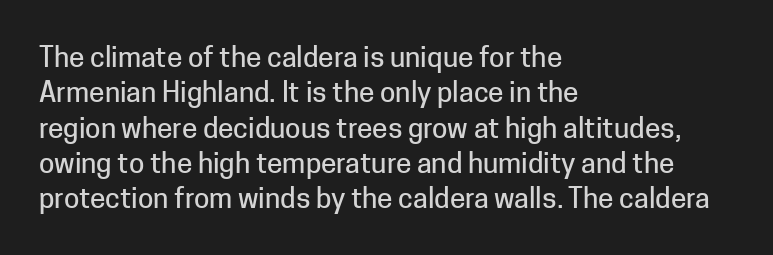
{"serif": "no", "italic": "no", "width": "normal", "stroke_contrast": "low", "x_height": "medium", "monospaced": "no", "underline": "no", "align": "left", "line_spacing": "normal", "line_spacing_ratio": 1.26, "letter_spacing": "normal", "letter_spacing_em": 0.0, "glyph_px": 28}
